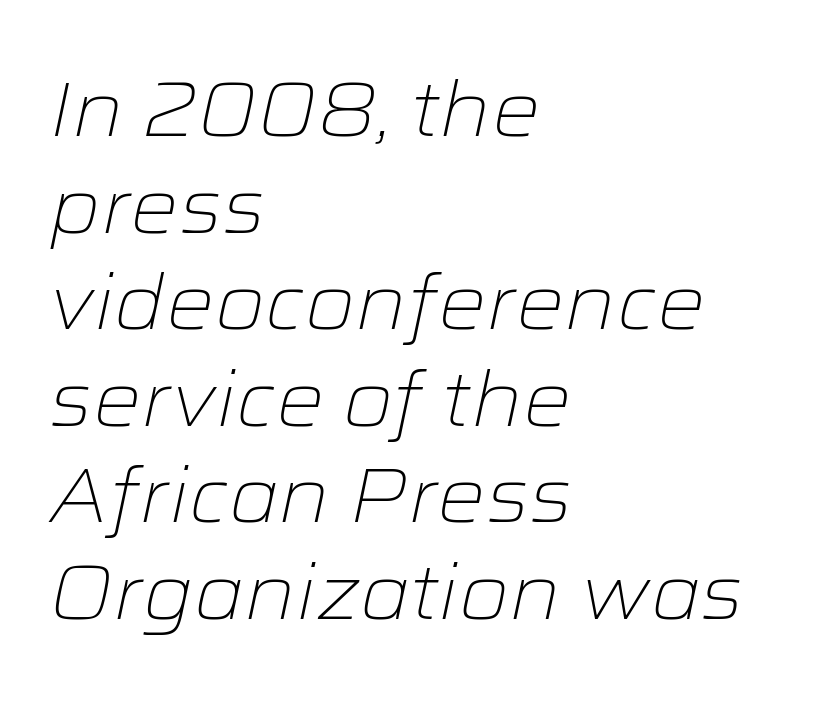
The image shows 76 px light, wide type, italic (leaning right); set left-aligned, normal line spacing (1.27x), normal letter spacing, not underlined; low stroke contrast and a medium x-height.
